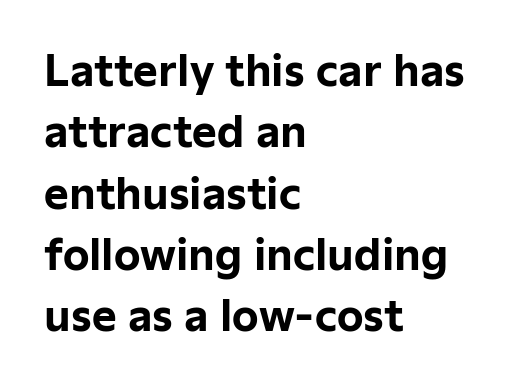
Clear beneath every line of the passage. The type is set solid horizontally, with unmodified tracking. The lines are quadded left. The lettering holds an erect, upright posture throughout. You could not count columns in this text — the font is proportionally spaced. Each new line begins a customary step beneath the previous one.
